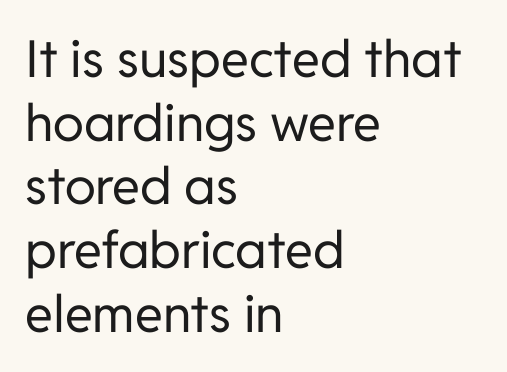
A classic flush-left, rag-right setting is used for this passage. Vertically, the passage feels balanced, rows spaced as you'd expect. Does the type have serifs? No, each stem ends abruptly. The type is set solid horizontally, with unmodified tracking. The foot of each line stays bare and open.
